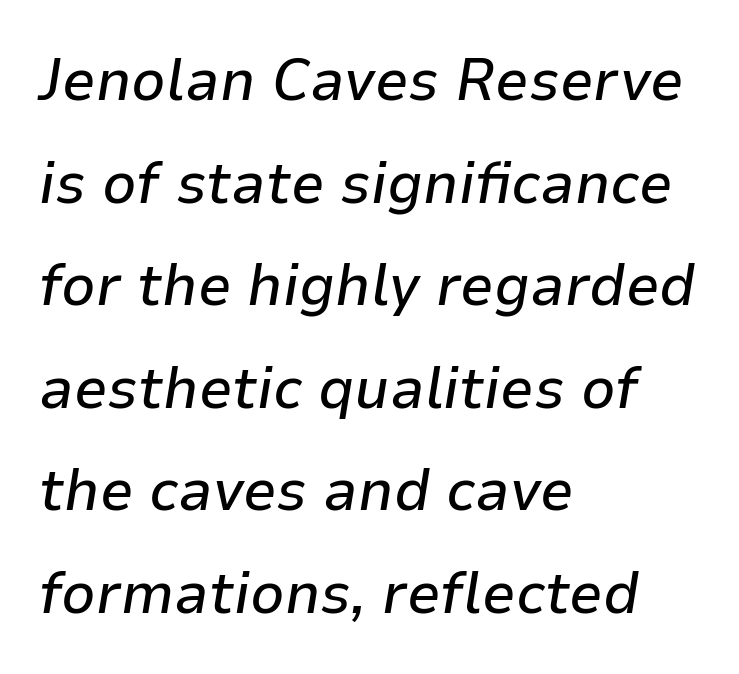
Q: Is the text italic (slanted)? A: Yes, it leans right by about 9 degrees.
Q: Is the text underlined? A: No.
Q: How is the paragraph aligned? A: Left-aligned.
Q: Is the spacing between letters normal or unusually wide? A: Normal.
Q: Width (condensed, normal, or wide)? A: Normal.
Q: Stroke contrast? A: Low.
Q: x-height? A: Medium.
Q: Monospaced? A: No.
